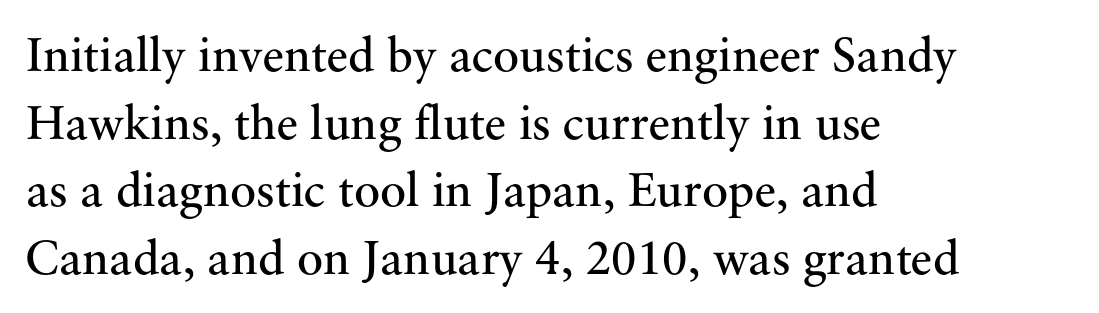
The image shows 49 px regular-weight serif type, upright; set left-aligned, normal line spacing (1.38x), normal letter spacing, not underlined; medium stroke contrast and a small x-height.
